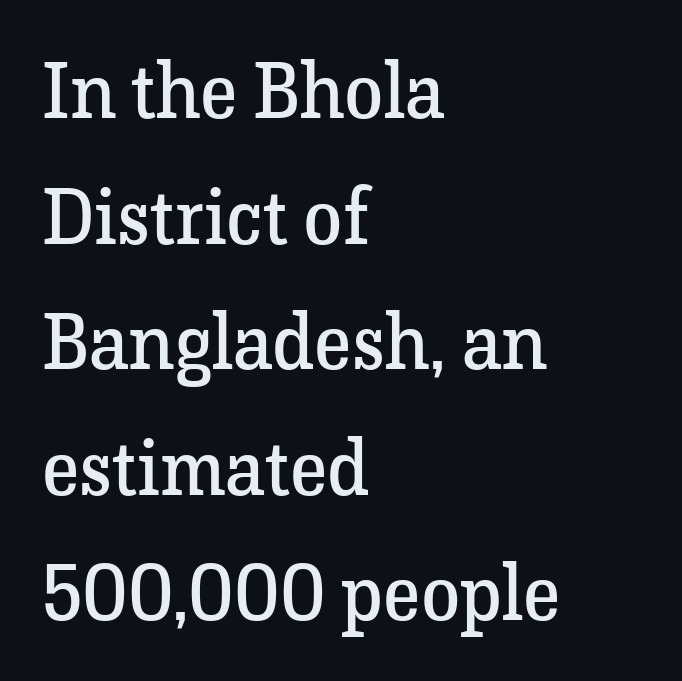
Quick note: underline off. There is no visible air inserted between adjacent glyphs. One glance says typical: line gaps are just what's usual. The letters stand upright; this is a roman face.
